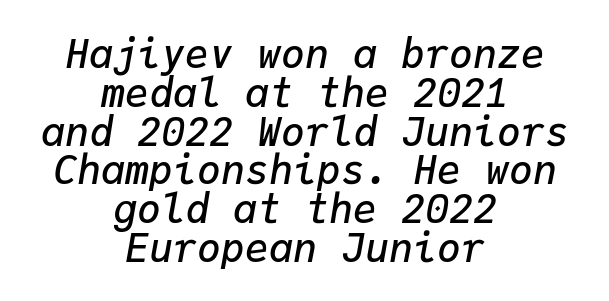
The image shows 40 px semibold type, italic (leaning right), monospaced; set centered, tight line spacing (0.97x), normal letter spacing, not underlined; low stroke contrast and a medium x-height.
